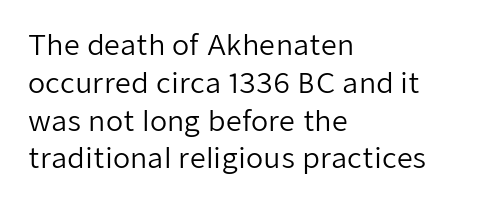
Q: Is the text bold? A: No.
Q: Is the text italic (slanted)? A: No, it is upright.
Q: Is the typeface a serif or a sans-serif typeface? A: Sans-serif.
Q: Is the text underlined? A: No.
Q: How is the paragraph aligned? A: Left-aligned.
Q: Is the spacing between letters normal or unusually wide? A: Normal.
Q: Is the spacing between lines tight, normal or loose? A: Normal.
Q: Width (condensed, normal, or wide)? A: Normal.
Q: Stroke contrast? A: Low.
Q: x-height? A: Medium.
Q: Monospaced? A: No.
